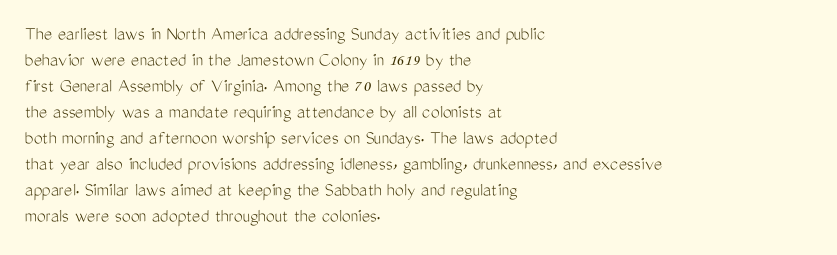
Q: Is the text bold? A: No.
Q: Is the text italic (slanted)? A: No, it is upright.
Q: Is the text underlined? A: No.
Q: How is the paragraph aligned? A: Left-aligned.
Q: Is the spacing between letters normal or unusually wide? A: Normal.
Q: Is the spacing between lines tight, normal or loose? A: Normal.
